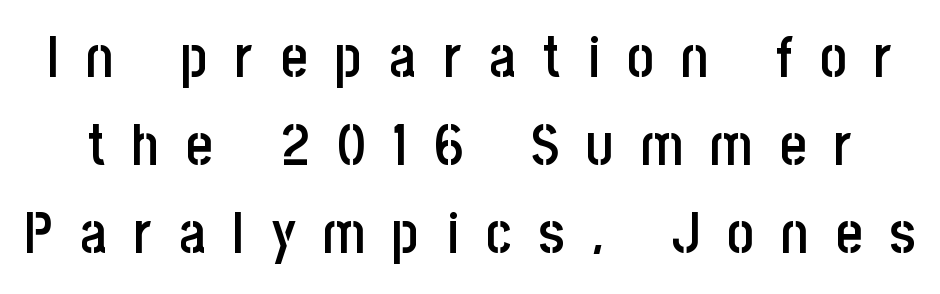
{"serif": "no", "italic": "no", "bold": "semi", "weight": "semibold", "width": "condensed", "stroke_contrast": "low", "x_height": "large", "monospaced": "no", "underline": "no", "line_spacing": "normal", "line_spacing_ratio": 1.54, "letter_spacing": "wide", "letter_spacing_em": 0.48, "glyph_px": 57}
